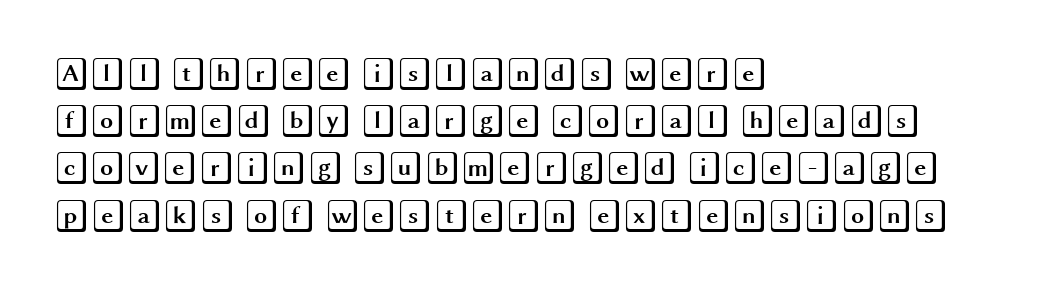
The image shows 33 px wide type, upright; set left-aligned, normal line spacing (1.43x), normal letter spacing, not underlined; a large x-height.
